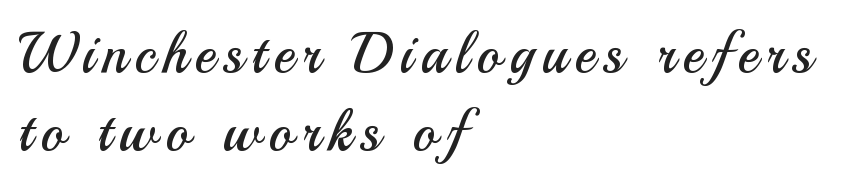
Q: Is the text bold? A: No.
Q: Is the text italic (slanted)? A: Yes.
Q: Is the typeface a serif or a sans-serif typeface? A: Sans-serif.
Q: Is the text underlined? A: No.
Q: How is the paragraph aligned? A: Left-aligned.
Q: Is the spacing between lines tight, normal or loose? A: Normal.
Q: Width (condensed, normal, or wide)? A: Normal.
Q: Stroke contrast? A: Medium.
Q: x-height? A: Small.
Q: Monospaced? A: No.
